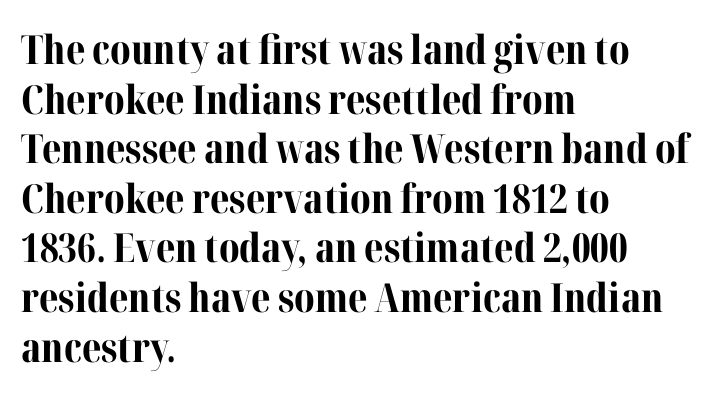
Q: Is the text bold? A: Yes.
Q: Is the text italic (slanted)? A: No, it is upright.
Q: Is the typeface a serif or a sans-serif typeface? A: Serif.
Q: Is the text underlined? A: No.
Q: How is the paragraph aligned? A: Left-aligned.
Q: Is the spacing between letters normal or unusually wide? A: Normal.
Q: Width (condensed, normal, or wide)? A: Normal.
Q: Stroke contrast? A: Medium.
Q: x-height? A: Medium.
Q: Monospaced? A: No.
